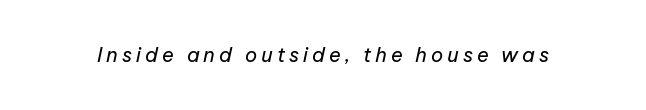
{"italic": "yes", "lean": "right", "slant_degrees": 12, "bold": "no", "underline": "no", "letter_spacing": "wide", "letter_spacing_em": 0.2, "glyph_px": 20}
